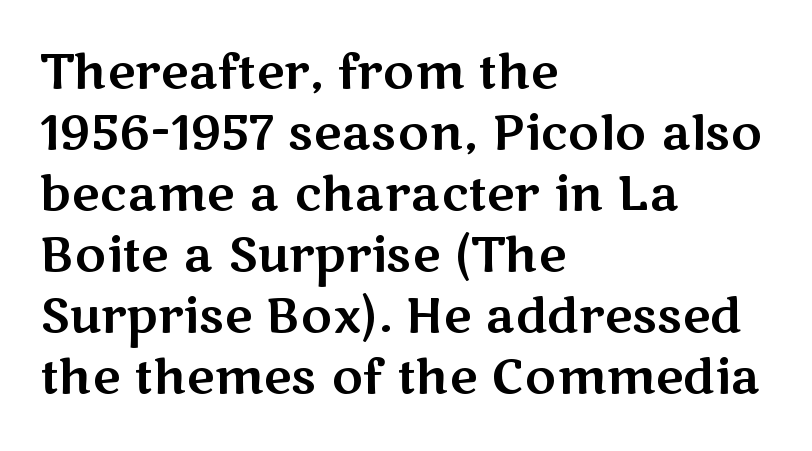
Q: Is the text italic (slanted)? A: No, it is upright.
Q: Is the typeface a serif or a sans-serif typeface? A: Sans-serif.
Q: Is the text underlined? A: No.
Q: How is the paragraph aligned? A: Left-aligned.
Q: Is the spacing between letters normal or unusually wide? A: Normal.
Q: Is the spacing between lines tight, normal or loose? A: Normal.
Q: Width (condensed, normal, or wide)? A: Wide.
Q: Stroke contrast? A: Medium.
Q: x-height? A: Medium.
Q: Monospaced? A: No.
